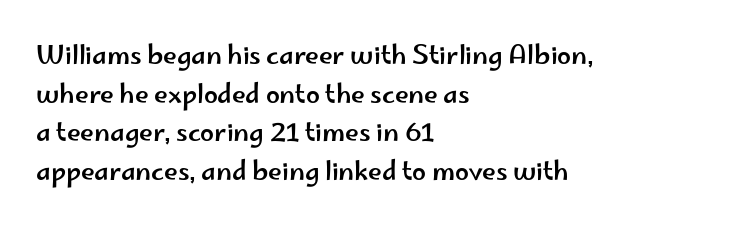
The image shows 25 px text type, upright; set left-aligned, normal line spacing (1.55x), normal letter spacing, not underlined.
